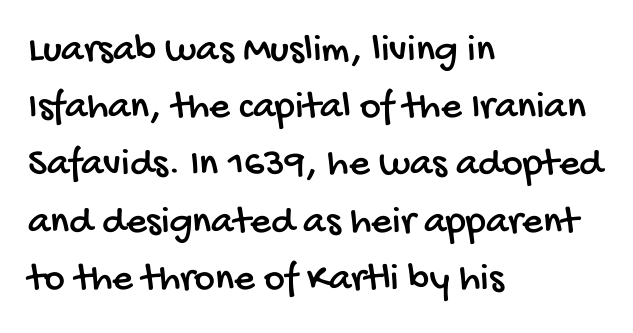
Q: Is the typeface a serif or a sans-serif typeface? A: Sans-serif.
Q: Is the text underlined? A: No.
Q: How is the paragraph aligned? A: Left-aligned.
Q: Is the spacing between letters normal or unusually wide? A: Normal.
Q: Is the spacing between lines tight, normal or loose? A: Normal.
Q: Width (condensed, normal, or wide)? A: Condensed.
Q: Stroke contrast? A: Low.
Q: x-height? A: Large.
Q: Monospaced? A: No.
